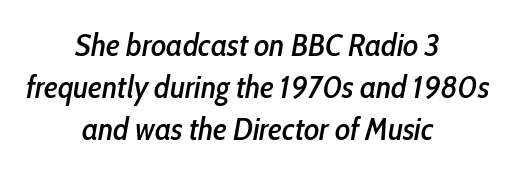
The image shows 32 px condensed type, italic (leaning right); set centered, normal line spacing (1.32x), normal letter spacing, not underlined; low stroke contrast and a medium x-height.
